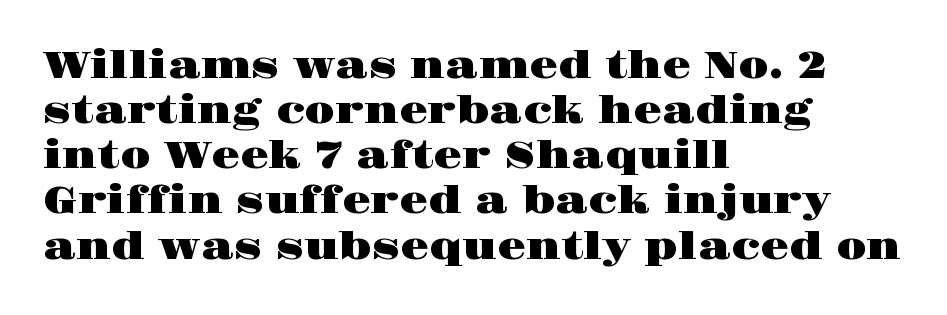
{"serif": "yes", "italic": "no", "width": "wide", "stroke_contrast": "high", "x_height": "large", "monospaced": "no", "underline": "no", "align": "left", "line_spacing_ratio": 1.22, "letter_spacing": "normal", "letter_spacing_em": 0.0, "glyph_px": 37}
